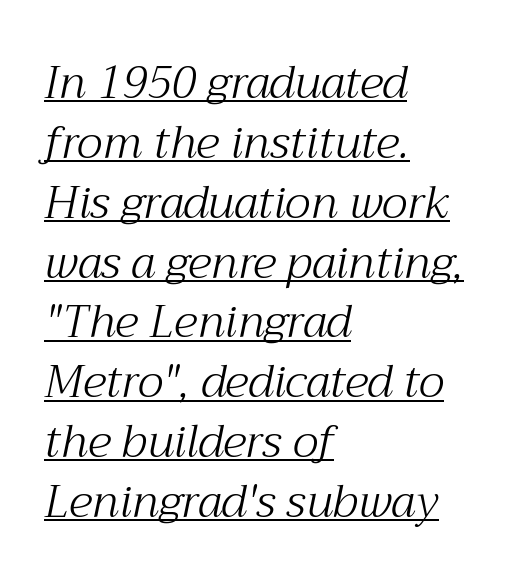
Q: Is the text bold? A: No.
Q: Is the text italic (slanted)? A: Yes, it leans right by about 12 degrees.
Q: Is the typeface a serif or a sans-serif typeface? A: Serif.
Q: Is the text underlined? A: Yes.
Q: How is the paragraph aligned? A: Left-aligned.
Q: Is the spacing between letters normal or unusually wide? A: Normal.
Q: Is the spacing between lines tight, normal or loose? A: Normal.
Q: Width (condensed, normal, or wide)? A: Normal.
Q: Stroke contrast? A: Medium.
Q: x-height? A: Medium.
Q: Monospaced? A: No.
